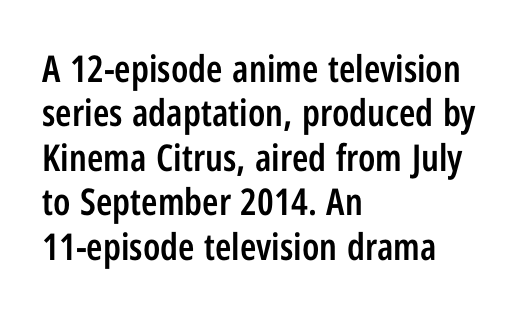
The rendering shows plain stroke endings on the letterforms — a sans-serif design. The horizontal fit of the characters is conventional and even. Look at the stroke-to-counter ratio: somewhat heavy, a semibold. Teacher's note: observe the even left margin — that is flush-left alignment.
